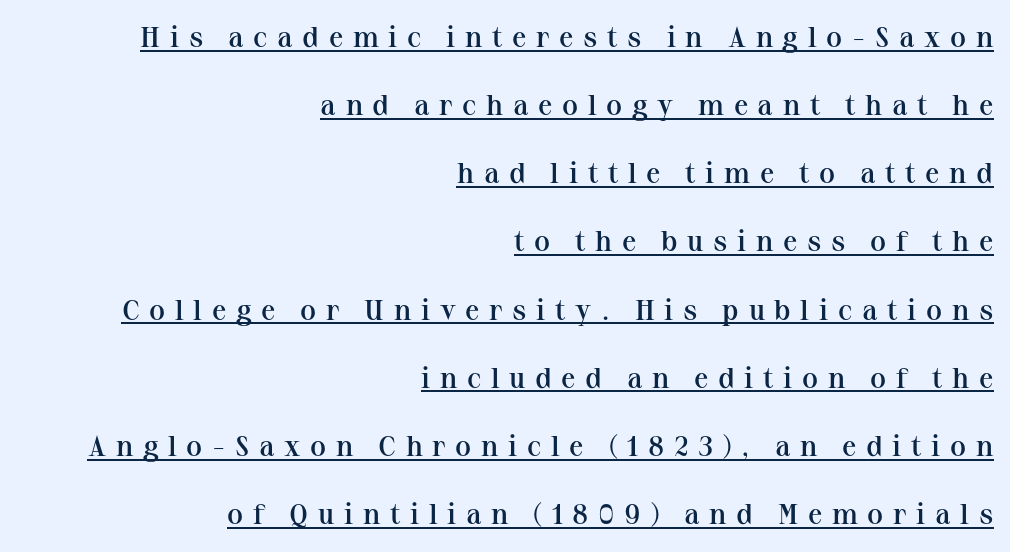
The image shows 29 px semibold serif type, upright; set right-aligned, loose line spacing (2.35x), unusually wide letter spacing (+0.33 em), underlined; medium stroke contrast and a medium x-height.
